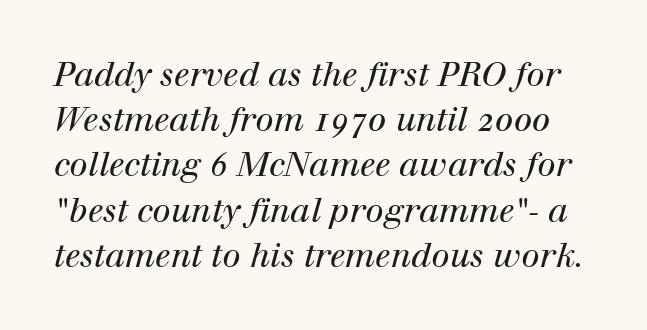
{"serif": "yes", "italic": "yes", "lean": "right", "slant_degrees": 12, "bold": "no", "weight": "regular", "width": "normal", "stroke_contrast": "high", "x_height": "medium", "monospaced": "no", "underline": "no", "line_spacing": "normal", "line_spacing_ratio": 1.37, "letter_spacing": "normal", "letter_spacing_em": 0.0, "glyph_px": 33}
